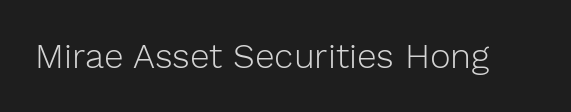
The image shows 35 px light sans-serif type, upright; set normal letter spacing, not underlined; low stroke contrast and a medium x-height.
